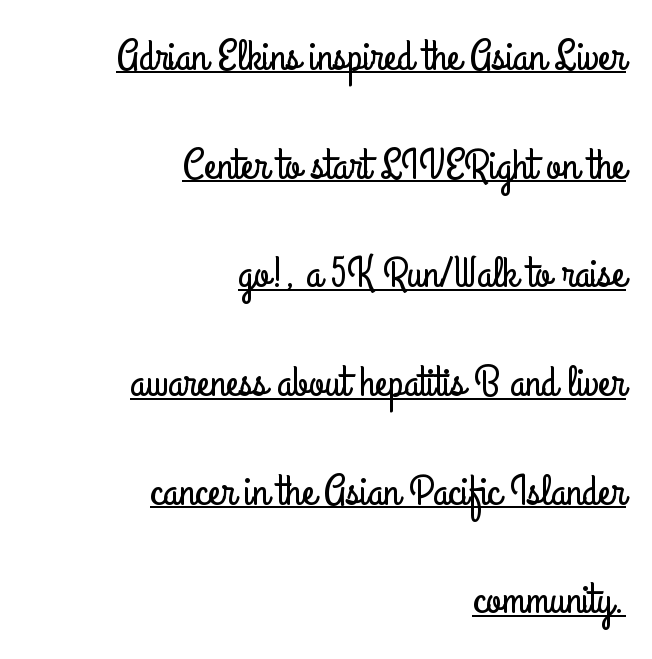
{"serif": "no", "width": "condensed", "stroke_contrast": "low", "x_height": "small", "monospaced": "no", "underline": "yes", "align": "right", "line_spacing": "loose", "line_spacing_ratio": 2.47, "letter_spacing": "normal", "letter_spacing_em": 0.0, "glyph_px": 44}
